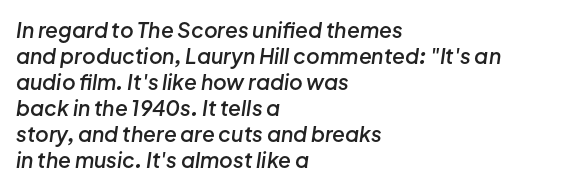
Q: Is the text bold? A: Semi-bold.
Q: Is the text italic (slanted)? A: Yes, it leans right by about 8 degrees.
Q: Is the text underlined? A: No.
Q: How is the paragraph aligned? A: Left-aligned.
Q: Is the spacing between letters normal or unusually wide? A: Normal.
